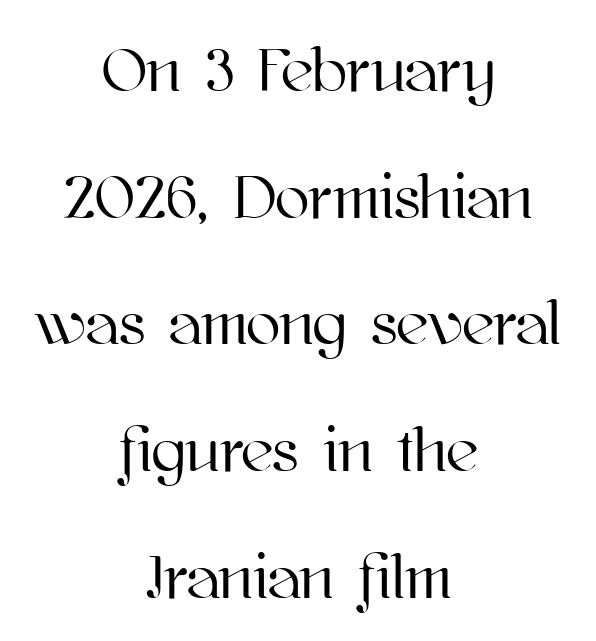
The image shows 63 px text type, upright; set centered, loose line spacing (2.01x), normal letter spacing, not underlined; high stroke contrast and a medium x-height.
